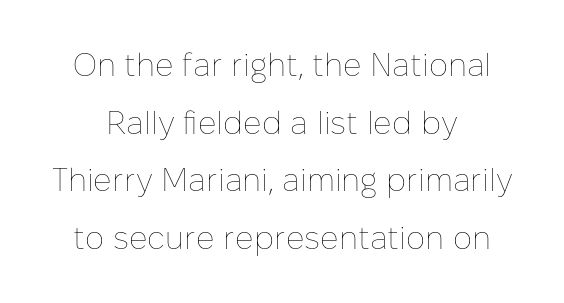
What stands out about the letter spacing? Nothing — it is the standard amount. The passage shown is not underscored anywhere. The passage is arranged like a title page — every line centered. The face used here is proportionally spaced, like ordinary book or web type. The typeface has the unassuming heft of standard copy or less.
